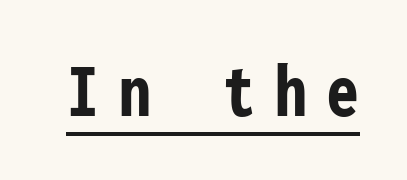
This sample uses a sans-serif face. Emphasis by weight is at full strength: bold. Like a heading marked for emphasis, these lines bear an underscore. The rendering uses typewriter-style spacing with identical character cells.
